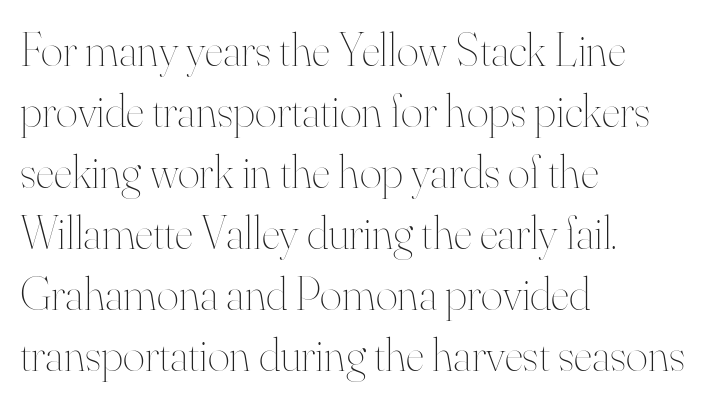
{"italic": "no", "bold": "no", "weight": "thin", "width": "normal", "stroke_contrast": "high", "x_height": "small", "monospaced": "no", "underline": "no", "align": "left", "line_spacing": "normal", "line_spacing_ratio": 1.3, "letter_spacing": "normal", "letter_spacing_em": 0.0, "glyph_px": 47}
